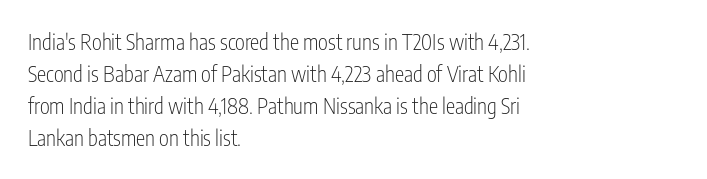
The image shows 21 px text type, upright; set left-aligned, normal line spacing (1.52x), normal letter spacing, not underlined.
